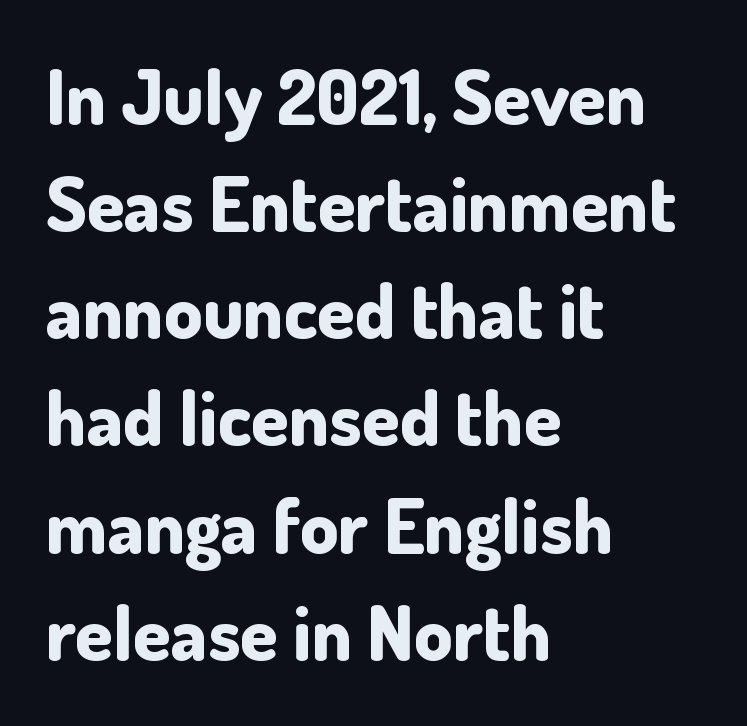
Note: no serifs on the glyphs. The face used here is proportionally spaced, like ordinary book or web type. Inter-character spacing is left at the font's built-in metrics. Weight check: bold — yes, fully. These lines stack with their left ends in a neat column. Letters rest on an invisible, unmarked baseline.
